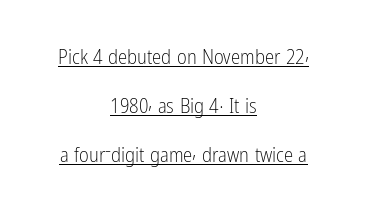
Q: Is the text bold? A: No.
Q: Is the text italic (slanted)? A: No, it is upright.
Q: Is the text underlined? A: Yes.
Q: How is the paragraph aligned? A: Centered.
Q: Is the spacing between letters normal or unusually wide? A: Normal.
Q: Is the spacing between lines tight, normal or loose? A: Loose.
